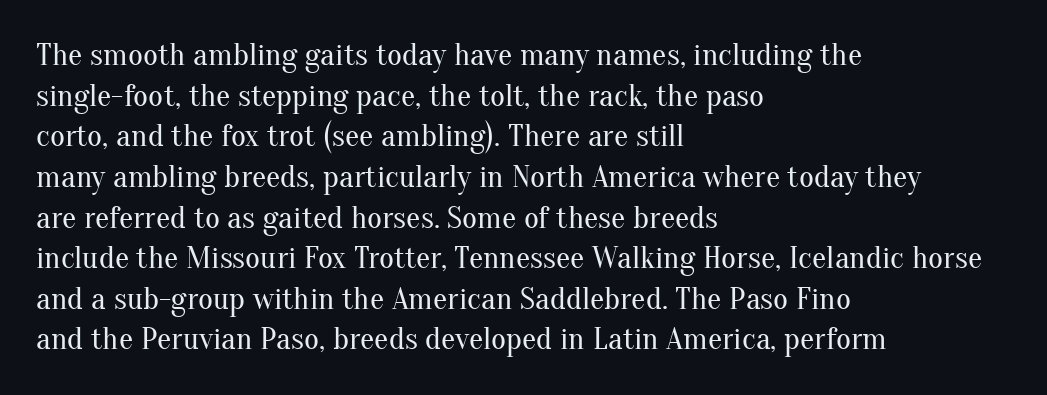
The image shows 32 px regular-weight serif type, upright; set left-aligned, normal line spacing (1.27x), normal letter spacing, not underlined; medium stroke contrast and a small x-height.
